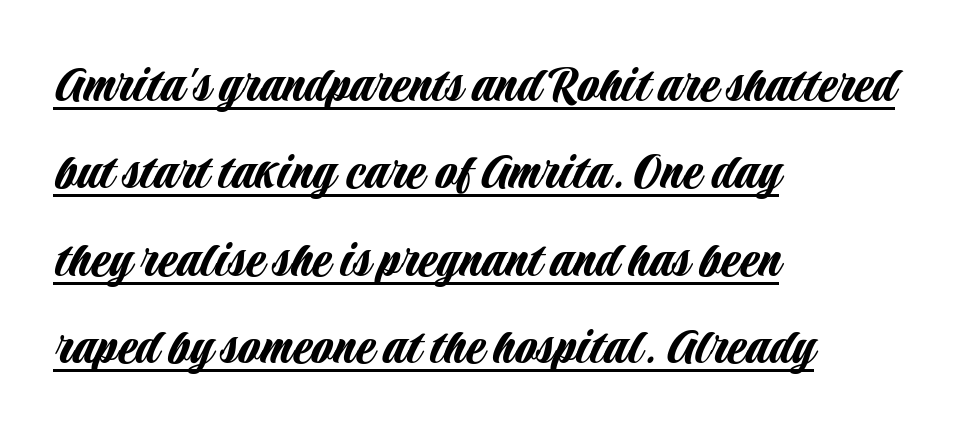
Q: Is the text italic (slanted)? A: Yes.
Q: Is the typeface a serif or a sans-serif typeface? A: Sans-serif.
Q: Is the text underlined? A: Yes.
Q: How is the paragraph aligned? A: Left-aligned.
Q: Is the spacing between letters normal or unusually wide? A: Normal.
Q: Is the spacing between lines tight, normal or loose? A: Normal.
Q: Width (condensed, normal, or wide)? A: Condensed.
Q: Stroke contrast? A: Low.
Q: x-height? A: Large.
Q: Monospaced? A: No.
